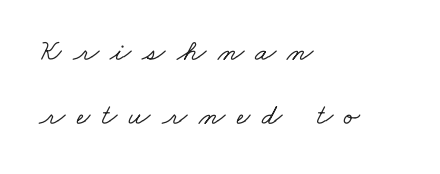
{"serif": "yes", "width": "wide", "stroke_contrast": "low", "x_height": "small", "monospaced": "no", "underline": "no", "align": "left", "line_spacing": "loose", "line_spacing_ratio": 2.15, "letter_spacing": "wide", "letter_spacing_em": 0.38, "glyph_px": 30}
